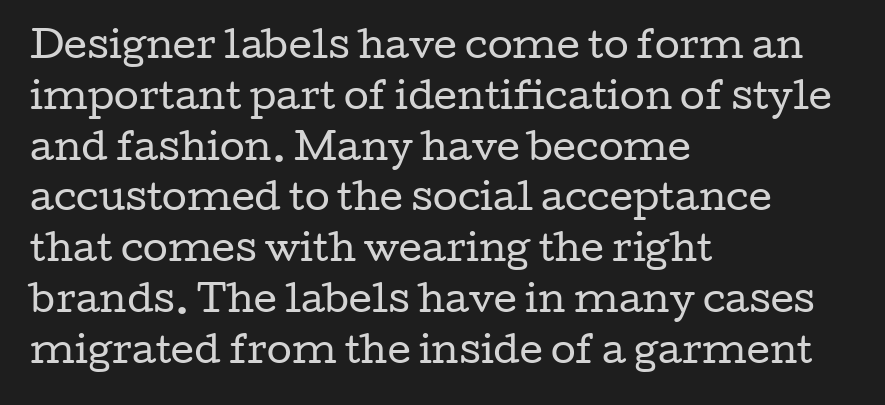
Q: Is the text bold? A: No.
Q: Is the text italic (slanted)? A: No, it is upright.
Q: Is the typeface a serif or a sans-serif typeface? A: Serif.
Q: Is the text underlined? A: No.
Q: How is the paragraph aligned? A: Left-aligned.
Q: Is the spacing between letters normal or unusually wide? A: Normal.
Q: Is the spacing between lines tight, normal or loose? A: Normal.
Q: Width (condensed, normal, or wide)? A: Wide.
Q: Stroke contrast? A: Low.
Q: x-height? A: Medium.
Q: Monospaced? A: No.
